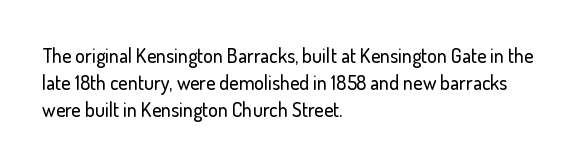
Teacher's note: observe the even left margin — that is flush-left alignment. Letter spacing: default. Every stem runs plumb, perpendicular to the baseline. The baseline area is clear. One glance says typical: line gaps are just what's usual.
